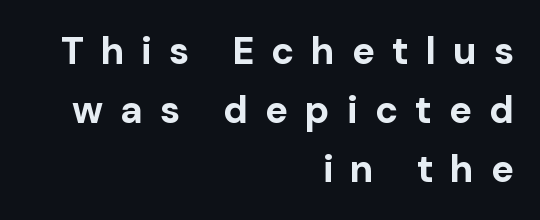
The image shows 38 px bold sans-serif type, upright; set right-aligned, normal line spacing (1.55x), unusually wide letter spacing (+0.45 em), not underlined; low stroke contrast and a medium x-height.
